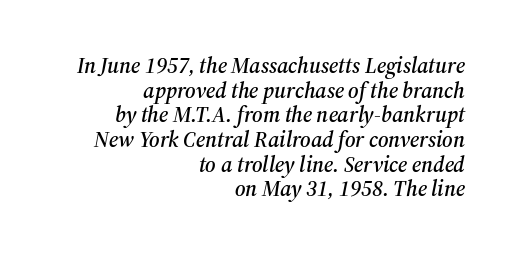
The image shows 22 px text type, italic (leaning right); set right-aligned, tight line spacing (1.12x), normal letter spacing, not underlined.
